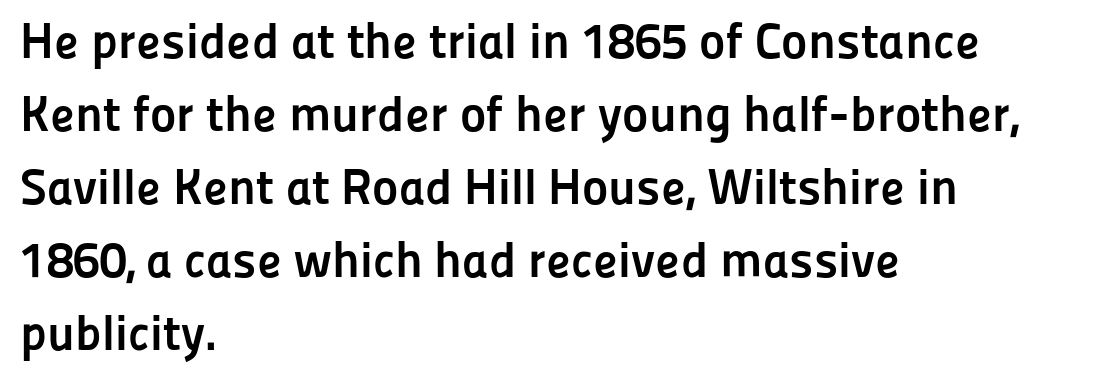
Q: Is the text bold? A: Yes.
Q: Is the text italic (slanted)? A: No, it is upright.
Q: Is the typeface a serif or a sans-serif typeface? A: Sans-serif.
Q: Is the text underlined? A: No.
Q: How is the paragraph aligned? A: Left-aligned.
Q: Is the spacing between letters normal or unusually wide? A: Normal.
Q: Is the spacing between lines tight, normal or loose? A: Normal.
Q: Width (condensed, normal, or wide)? A: Normal.
Q: Stroke contrast? A: Low.
Q: x-height? A: Medium.
Q: Monospaced? A: No.
